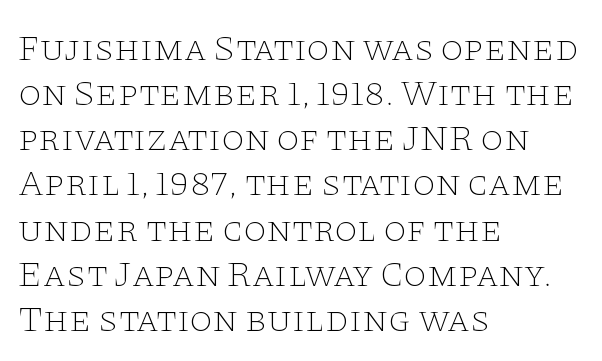
Q: Is the text bold? A: No.
Q: Is the text italic (slanted)? A: No, it is upright.
Q: Is the typeface a serif or a sans-serif typeface? A: Serif.
Q: Is the text underlined? A: No.
Q: How is the paragraph aligned? A: Left-aligned.
Q: Is the spacing between letters normal or unusually wide? A: Normal.
Q: Width (condensed, normal, or wide)? A: Wide.
Q: Stroke contrast? A: Low.
Q: x-height? A: Large.
Q: Monospaced? A: No.
